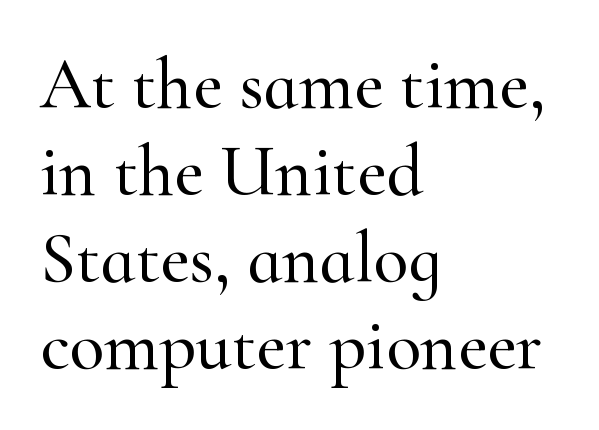
The image shows 72 px serif type, upright; set left-aligned, line spacing 1.21x, normal letter spacing, not underlined; high stroke contrast and a small x-height.
